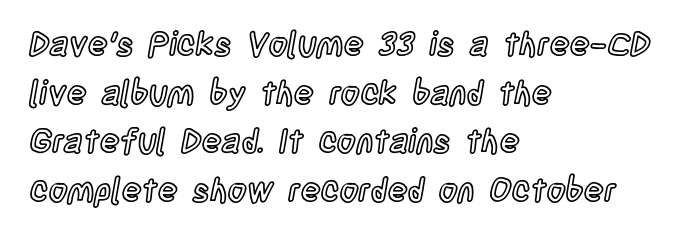
Q: Is the text italic (slanted)? A: Yes.
Q: Is the text underlined? A: No.
Q: How is the paragraph aligned? A: Left-aligned.
Q: Is the spacing between letters normal or unusually wide? A: Normal.
Q: Is the spacing between lines tight, normal or loose? A: Normal.
Q: Width (condensed, normal, or wide)? A: Condensed.
Q: x-height? A: Large.
Q: Monospaced? A: No.
